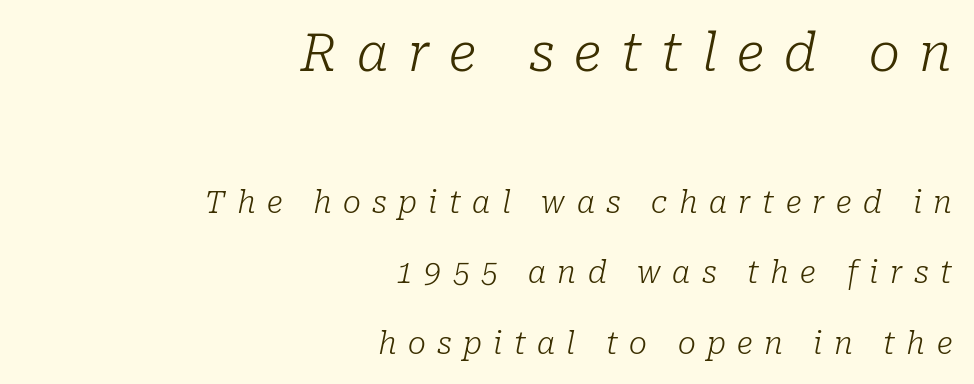
Q: Is the text bold? A: No.
Q: Is the text italic (slanted)? A: Yes, it leans right by about 10 degrees.
Q: Is the typeface a serif or a sans-serif typeface? A: Serif.
Q: Is the text underlined? A: No.
Q: How is the paragraph aligned? A: Right-aligned.
Q: Is the spacing between letters normal or unusually wide? A: Unusually wide.
Q: Is the spacing between lines tight, normal or loose? A: Loose.
Q: Which block of text is set in a larger size, the first (top) or the second (bottom)? A: The first (top) one.
Q: Width (condensed, normal, or wide)? A: Normal.
Q: Stroke contrast? A: Low.
Q: x-height? A: Medium.
Q: Monospaced? A: No.
